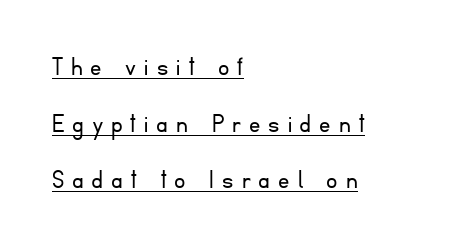
Q: Is the text bold? A: No.
Q: Is the text italic (slanted)? A: No, it is upright.
Q: Is the typeface a serif or a sans-serif typeface? A: Sans-serif.
Q: Is the text underlined? A: Yes.
Q: How is the paragraph aligned? A: Left-aligned.
Q: Is the spacing between letters normal or unusually wide? A: Unusually wide.
Q: Is the spacing between lines tight, normal or loose? A: Loose.
Q: Width (condensed, normal, or wide)? A: Normal.
Q: Stroke contrast? A: Low.
Q: x-height? A: Small.
Q: Monospaced? A: No.
